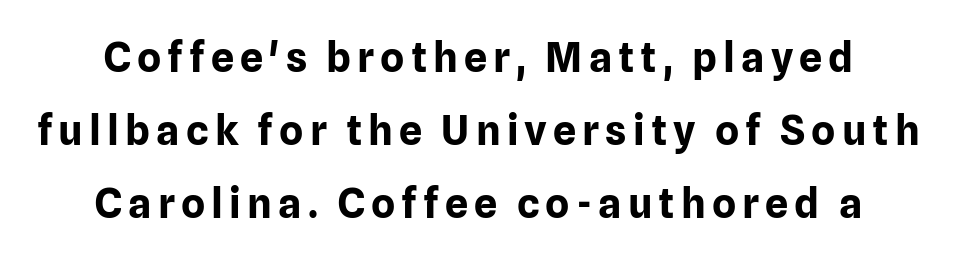
The image shows 41 px bold sans-serif type, upright; set line spacing 1.78x, not underlined; low stroke contrast and a medium x-height.
